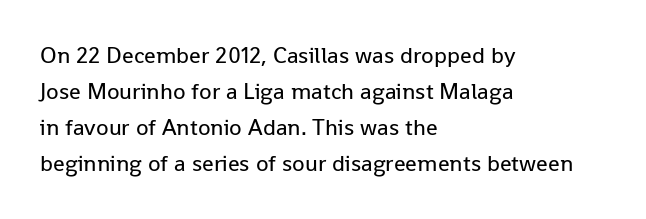
Nothing unusual about the tracking: characters are spaced as the font intends. The typesetter chose a ragged-right arrangement here. Vertical strokes here are truly vertical. In terms of leading, this rendering sits right in the middle.
